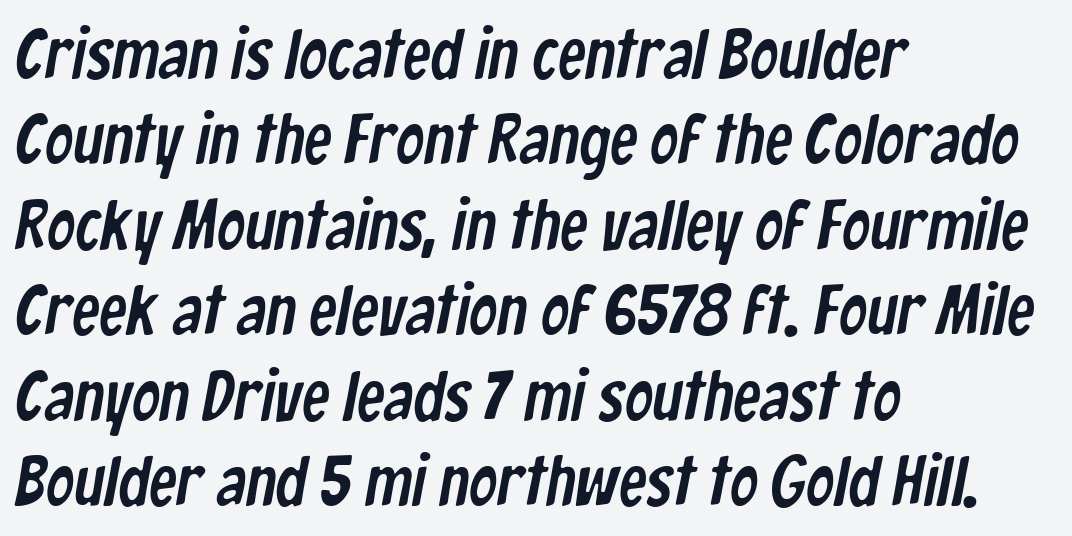
Each letter keeps its own natural width here, so spacing adapts to shape. A sans-serif font was chosen for this passage. Nothing unusual about the tracking: characters are spaced as the font intends. A clean baseline with only descenders dipping below it.
